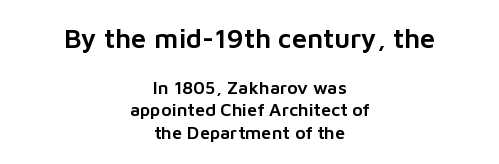
Only glyphs here, with clear space below each row. Bigger letters appear in the top chunk; the bottom chunk is reduced. Casual observation: everything's sitting right in the middle. There is no visible air inserted between adjacent glyphs.
